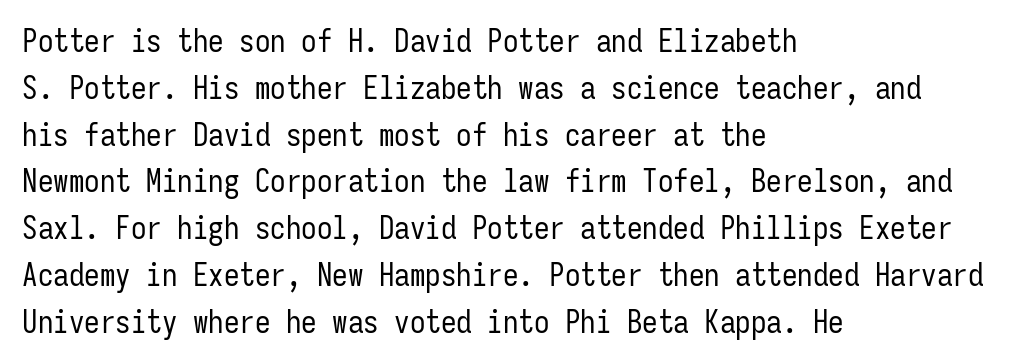
Q: Is the text bold? A: No.
Q: Is the text italic (slanted)? A: No, it is upright.
Q: Is the typeface a serif or a sans-serif typeface? A: Sans-serif.
Q: Is the text underlined? A: No.
Q: How is the paragraph aligned? A: Left-aligned.
Q: Is the spacing between letters normal or unusually wide? A: Normal.
Q: Is the spacing between lines tight, normal or loose? A: Normal.
Q: Width (condensed, normal, or wide)? A: Condensed.
Q: Stroke contrast? A: Low.
Q: x-height? A: Medium.
Q: Monospaced? A: Yes.
